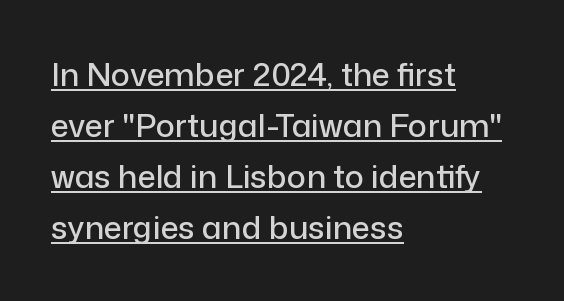
Q: Is the text italic (slanted)? A: No, it is upright.
Q: Is the typeface a serif or a sans-serif typeface? A: Sans-serif.
Q: Is the text underlined? A: Yes.
Q: How is the paragraph aligned? A: Left-aligned.
Q: Is the spacing between letters normal or unusually wide? A: Normal.
Q: Is the spacing between lines tight, normal or loose? A: Normal.
Q: Width (condensed, normal, or wide)? A: Normal.
Q: Stroke contrast? A: Low.
Q: x-height? A: Medium.
Q: Monospaced? A: No.
